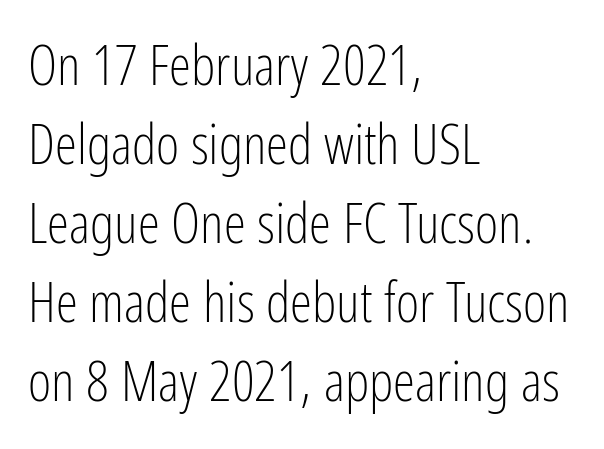
Posture: vertical. No extra tracking has been applied to these lines. Is the block centered? No — it sits flush against the left margin. No feet cap the strokes, marking this as sans-serif type. Evenly set lines give the paragraph a standard silhouette.
